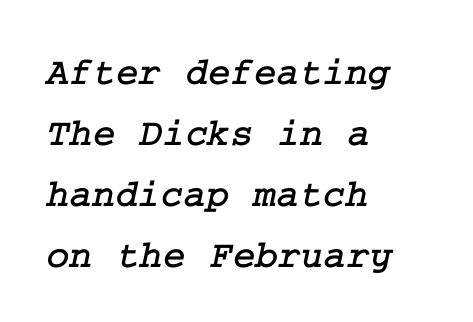
{"serif": "yes", "width": "normal", "stroke_contrast": "low", "x_height": "medium", "underline": "no", "align": "left", "line_spacing": "normal", "line_spacing_ratio": 1.56, "letter_spacing": "normal", "letter_spacing_em": 0.0, "glyph_px": 39}
